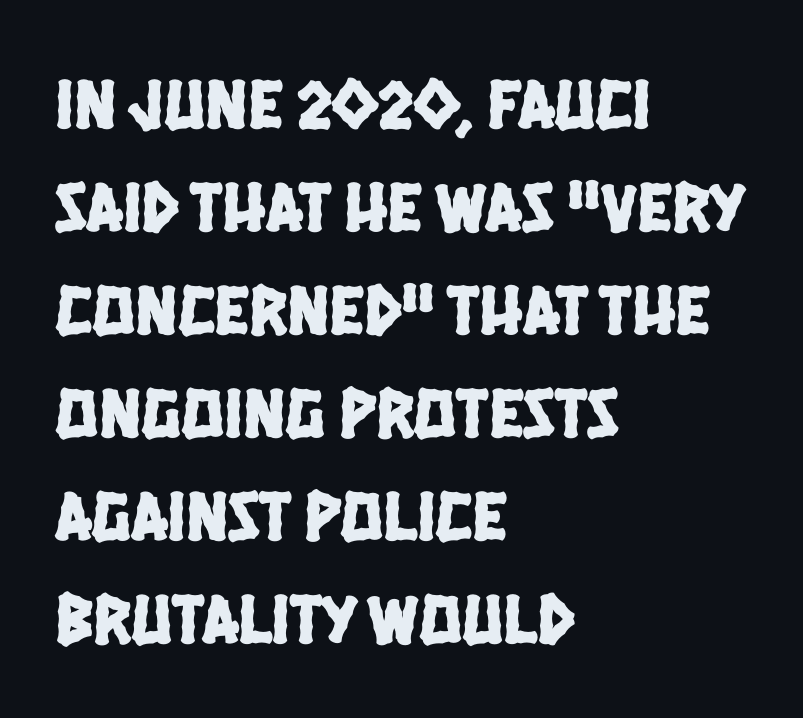
Q: Is the typeface a serif or a sans-serif typeface? A: Sans-serif.
Q: Is the text underlined? A: No.
Q: How is the paragraph aligned? A: Left-aligned.
Q: Is the spacing between letters normal or unusually wide? A: Normal.
Q: Is the spacing between lines tight, normal or loose? A: Normal.
Q: Width (condensed, normal, or wide)? A: Condensed.
Q: Stroke contrast? A: Low.
Q: x-height? A: Large.
Q: Monospaced? A: No.
